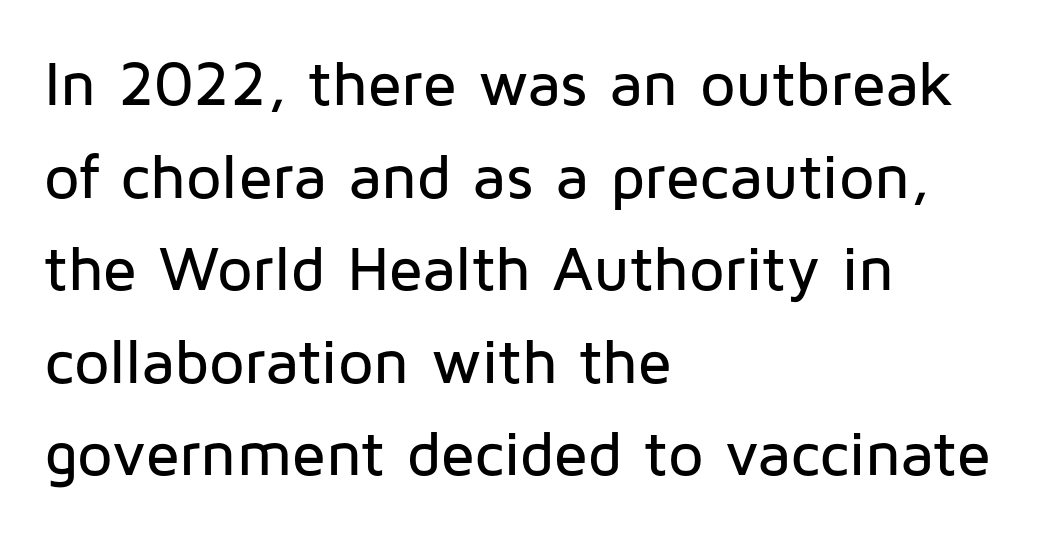
The image shows 63 px sans-serif type, upright; set left-aligned, normal line spacing (1.47x), normal letter spacing, not underlined; low stroke contrast and a medium x-height.
